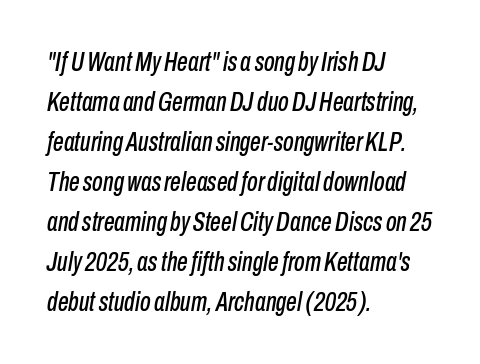
{"italic": "yes", "lean": "right", "slant_degrees": 10, "underline": "no", "align": "left", "line_spacing": "normal", "line_spacing_ratio": 1.48, "letter_spacing": "normal", "letter_spacing_em": 0.0, "glyph_px": 27}
